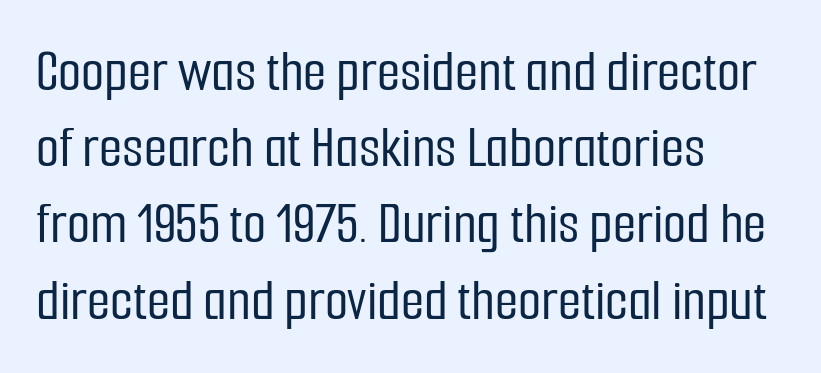
These lines sit exactly where default settings would place them. Spacing verdict: proportional, widths tailored to each character. Italic: no, the glyphs are upright roman. The tracking reads as untouched default to a designer's eye. The font family rendered here belongs to the sans-serif group. Descenders are the only things crossing below the line.
